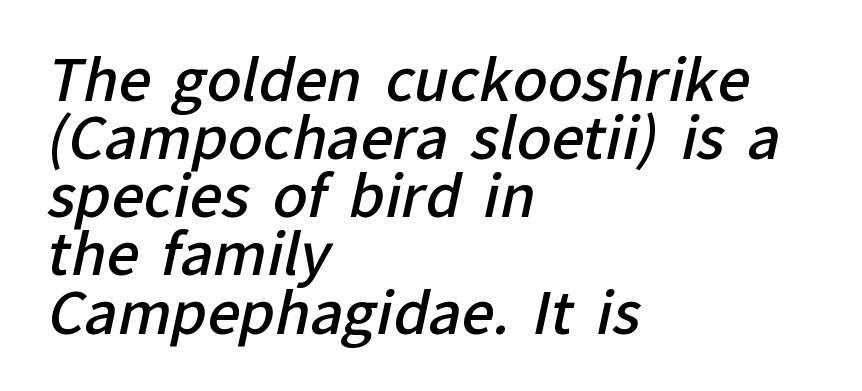
This sample trades vertical openness for compactness between lines. The rendering shows plain stroke endings on the letterforms — a sans-serif design. A clean baseline with only descenders dipping below it. The letters sit at their default tracking, neither squeezed nor spread. Set as a demibold, roughly 600 on the weight scale. Think of a printed novel: that variable character pitch is what you see here.
